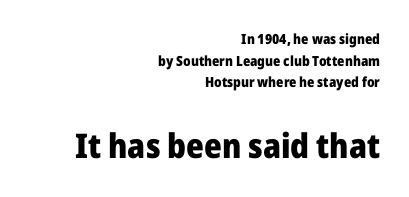
Here the designer chose a conventional face with non-uniform glyph widths. Top chunk: small. Bottom chunk: large. Every stem runs plumb, perpendicular to the baseline. Between one letter and the next there's only the usual sliver of space. Font category for this specimen: sans-serif. Anything drawn beneath the words? Only blank space.
